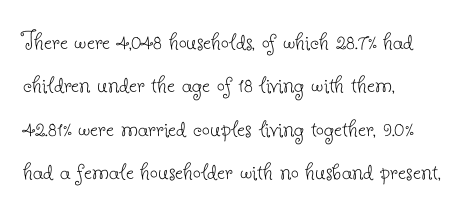
{"serif": "yes", "italic": "no", "bold": "no", "weight": "thin", "width": "normal", "stroke_contrast": "low", "x_height": "small", "monospaced": "no", "underline": "no", "align": "left", "line_spacing": "normal", "line_spacing_ratio": 1.55, "letter_spacing": "normal", "letter_spacing_em": 0.0, "glyph_px": 28}
